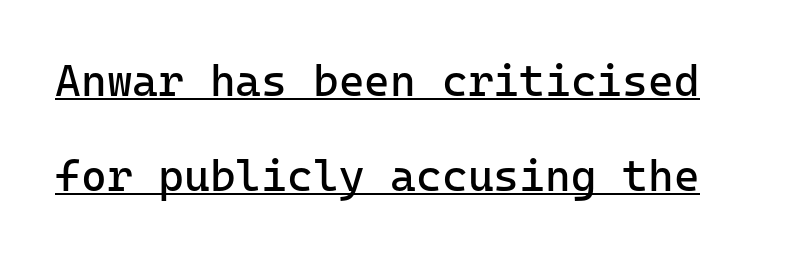
The image shows 44 px regular-weight sans-serif type, upright, monospaced; set loose line spacing (2.15x), normal letter spacing, underlined; low stroke contrast and a medium x-height.
